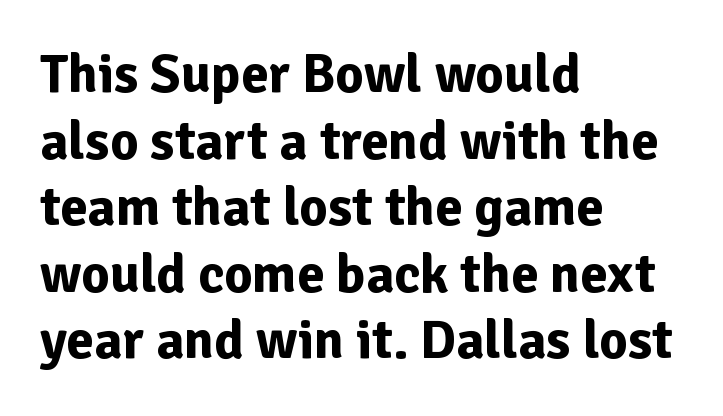
Students, note that the glyphs here touch the page at normal intervals. The face used here is proportionally spaced, like ordinary book or web type. Strokes here are thick enough to call this a true bold. The specimen omits any rule beneath the text block's lines.
